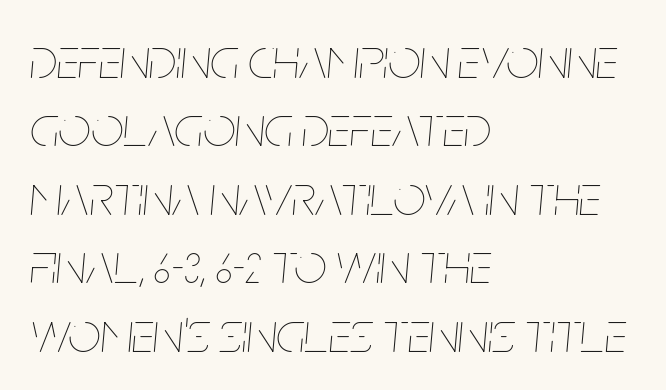
{"italic": "yes", "lean": "right", "slant_degrees": 5, "bold": "no", "weight": "thin", "width": "condensed", "stroke_contrast": "low", "x_height": "large", "monospaced": "no", "underline": "no", "align": "left", "line_spacing_ratio": 1.2, "letter_spacing": "normal", "letter_spacing_em": 0.0, "glyph_px": 57}
